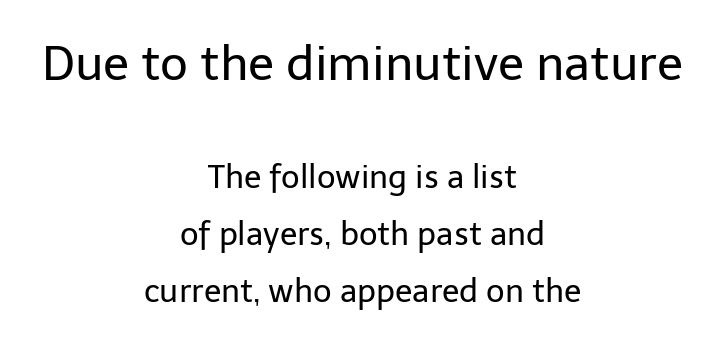
{"serif": "no", "italic": "no", "bold": "no", "weight": "regular", "width": "normal", "stroke_contrast": "low", "x_height": "medium", "monospaced": "no", "underline": "no", "align": "center", "line_spacing_ratio": 1.77, "letter_spacing": "normal", "letter_spacing_em": 0.0, "larger_block": "first", "size_ratio": 1.5, "glyph_px": 48}
